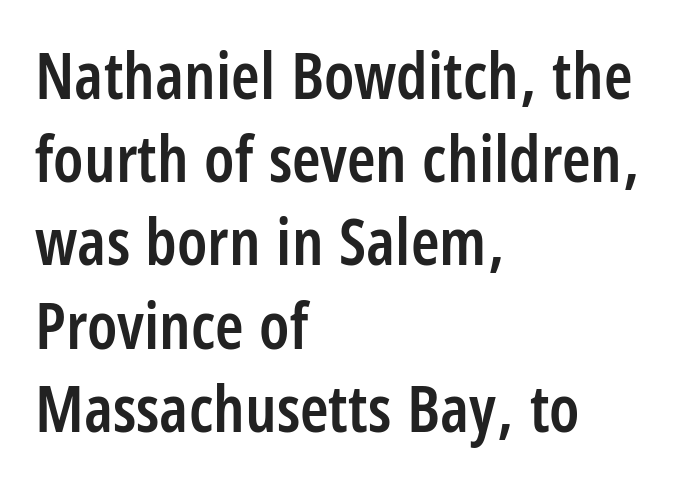
Which margin do the lines hug? The left one — the right edge is uneven. You could call the tracking neutral — neither tight nor loose. In terms of weight, the rendering is demibold, just under bold. I'd call this a sans setting — the letters go barefoot. One glance says typical: line gaps are just what's usual. A typesetter would call this proportional, since set widths differ per character.
